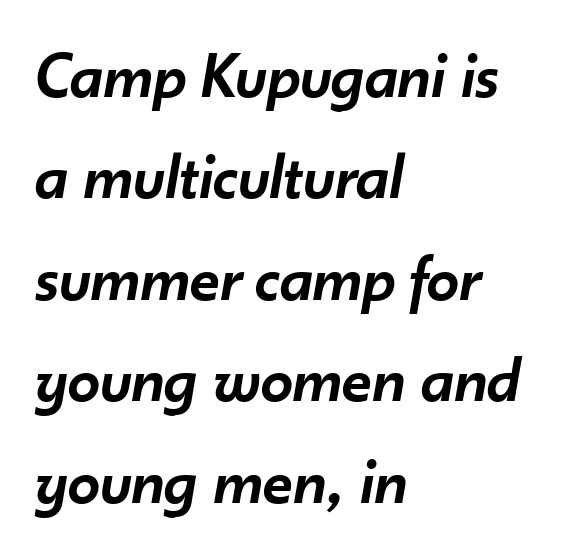
{"italic": "yes", "lean": "right", "slant_degrees": 10, "bold": "semi", "weight": "semibold", "width": "normal", "stroke_contrast": "low", "x_height": "small", "monospaced": "no", "underline": "no", "align": "left", "line_spacing": "normal", "line_spacing_ratio": 1.56, "letter_spacing": "normal", "letter_spacing_em": 0.0, "glyph_px": 65}
